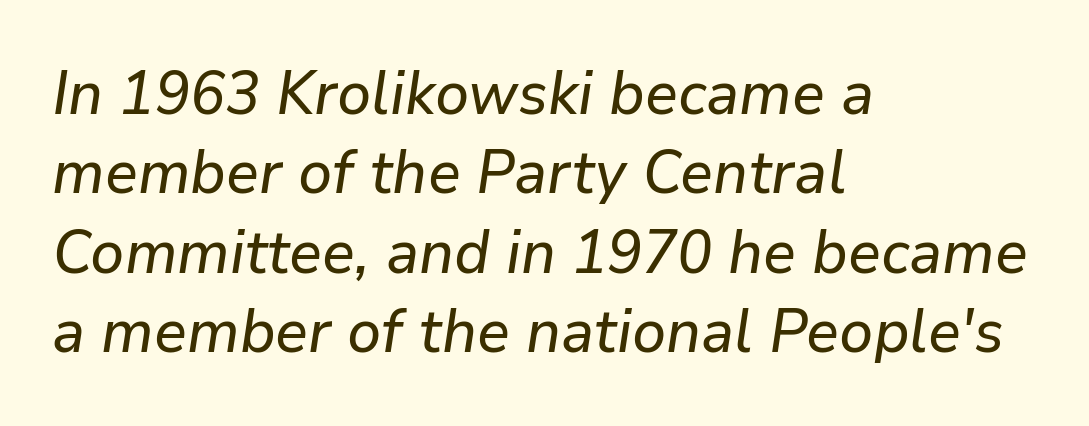
Q: Is the text italic (slanted)? A: Yes, it leans right by about 9 degrees.
Q: Is the text underlined? A: No.
Q: How is the paragraph aligned? A: Left-aligned.
Q: Is the spacing between letters normal or unusually wide? A: Normal.
Q: Is the spacing between lines tight, normal or loose? A: Normal.
Q: Width (condensed, normal, or wide)? A: Normal.
Q: Stroke contrast? A: Low.
Q: x-height? A: Medium.
Q: Monospaced? A: No.
